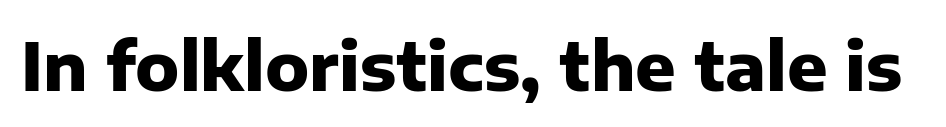
Quick note: not italic, upright. The passage shown is typeset with a sans-serif family. A dark, heavy texture on the line: the type is bold. Descender tails drop into unmarked territory. The letters sit at their default tracking, neither squeezed nor spread.
